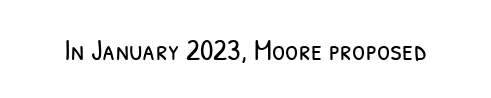
Q: Is the text bold? A: No.
Q: Is the typeface a serif or a sans-serif typeface? A: Sans-serif.
Q: Is the text underlined? A: No.
Q: Is the spacing between letters normal or unusually wide? A: Normal.
Q: Width (condensed, normal, or wide)? A: Condensed.
Q: Stroke contrast? A: Low.
Q: x-height? A: Medium.
Q: Monospaced? A: No.
